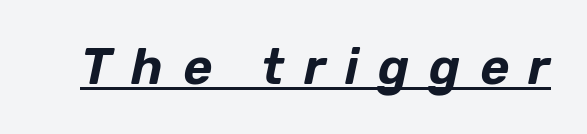
Has an underline been added? It has. Slant detected: the letters are inclined. Proportional: the letters do not fall into vertical columns. The rendering inserts visible extra space after every character.
